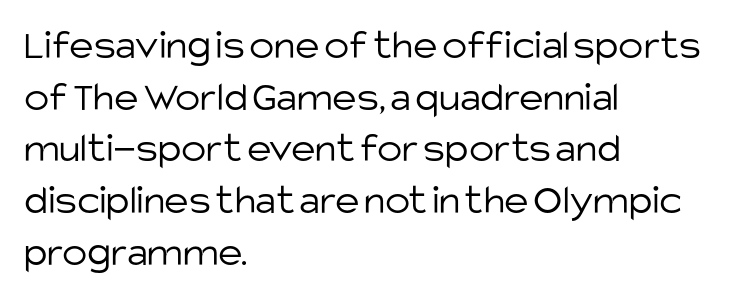
Spacing verdict: proportional, widths tailored to each character. Glyph-to-glyph distance matches everyday printed text. Every stem runs plumb, perpendicular to the baseline. Unmarked baselines from the first word to the last. The font sits on the lighter half of the weight spectrum, regular included.
